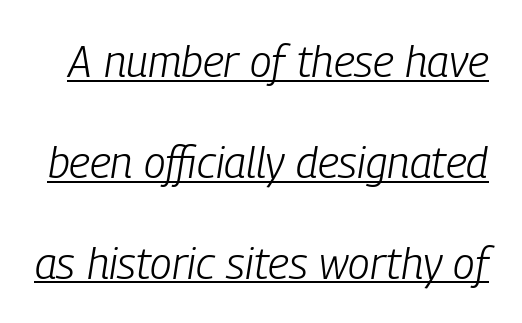
In terms of leading, this rendering errs on the spacious side. Quick note: underline on. The face used here is rendered with its standard letterfit. Every character sits at an angle, as italics do.
